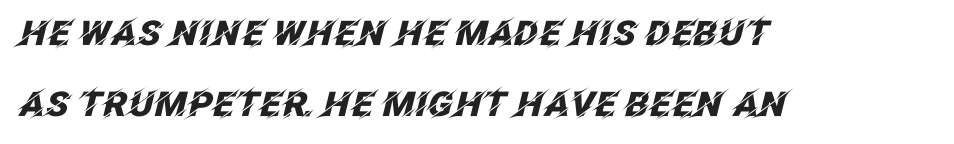
The image shows 34 px heavy type, italic (leaning right); set left-aligned, loose line spacing (2.08x), normal letter spacing, not underlined; low stroke contrast and a large x-height.
